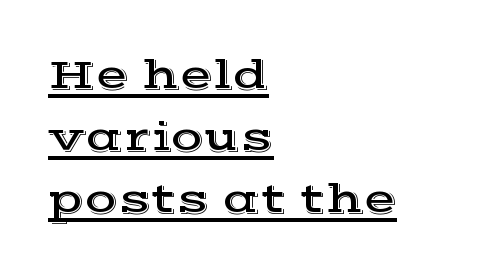
{"serif": "yes", "italic": "no", "width": "wide", "x_height": "medium", "monospaced": "no", "underline": "yes", "align": "left", "line_spacing": "normal", "line_spacing_ratio": 1.44, "letter_spacing": "normal", "letter_spacing_em": 0.0, "glyph_px": 43}
